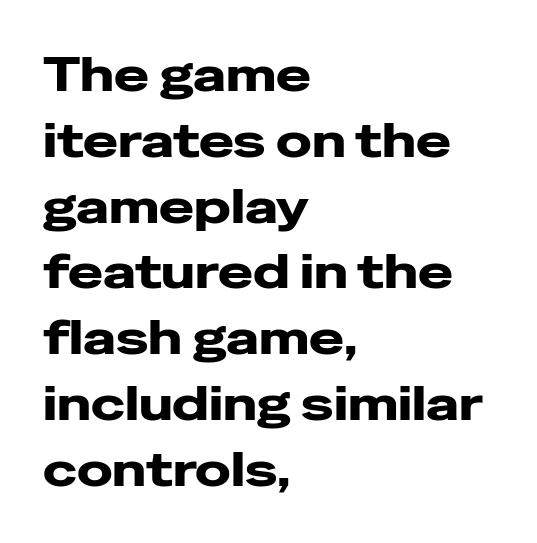
{"serif": "no", "italic": "no", "width": "wide", "stroke_contrast": "low", "x_height": "medium", "monospaced": "no", "underline": "no", "align": "left", "line_spacing": "normal", "line_spacing_ratio": 1.4, "letter_spacing": "normal", "letter_spacing_em": 0.0, "glyph_px": 47}
